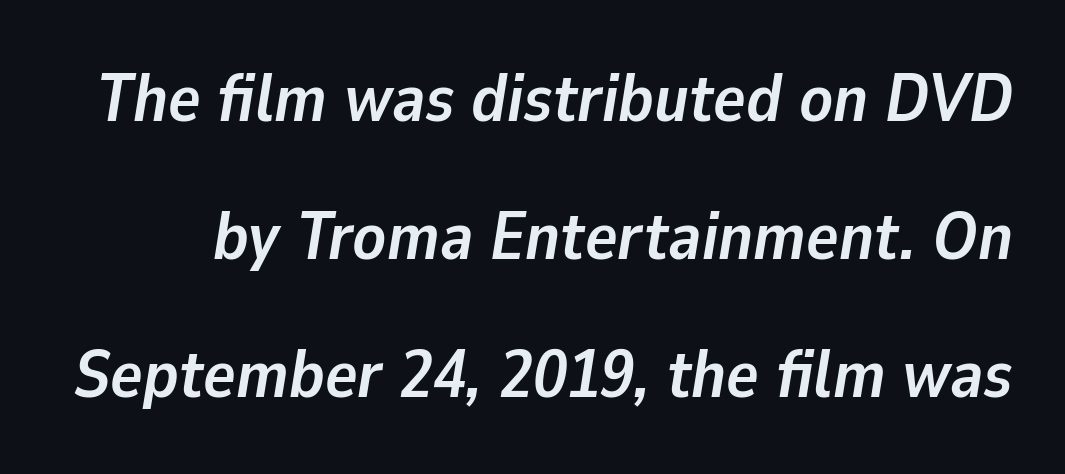
{"italic": "yes", "lean": "right", "slant_degrees": 9, "bold": "yes", "weight": "semibold", "width": "normal", "stroke_contrast": "low", "x_height": "medium", "monospaced": "no", "underline": "no", "line_spacing": "loose", "line_spacing_ratio": 2.03, "letter_spacing": "normal", "letter_spacing_em": 0.0, "glyph_px": 68}
